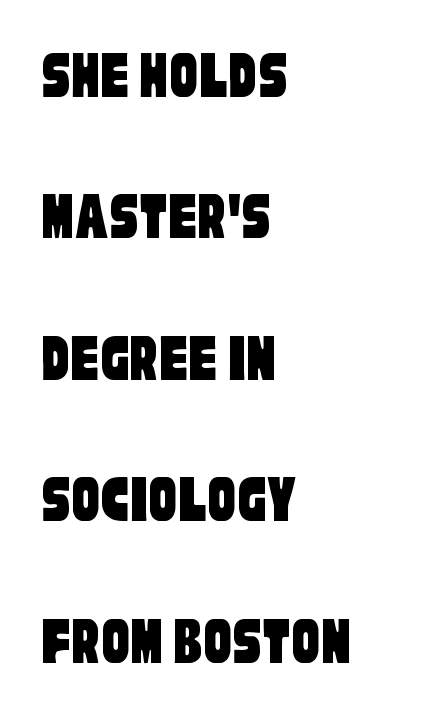
Q: Is the typeface a serif or a sans-serif typeface? A: Sans-serif.
Q: Is the text underlined? A: No.
Q: How is the paragraph aligned? A: Left-aligned.
Q: Is the spacing between letters normal or unusually wide? A: Normal.
Q: Is the spacing between lines tight, normal or loose? A: Loose.
Q: Width (condensed, normal, or wide)? A: Condensed.
Q: Stroke contrast? A: Low.
Q: x-height? A: Large.
Q: Monospaced? A: No.
